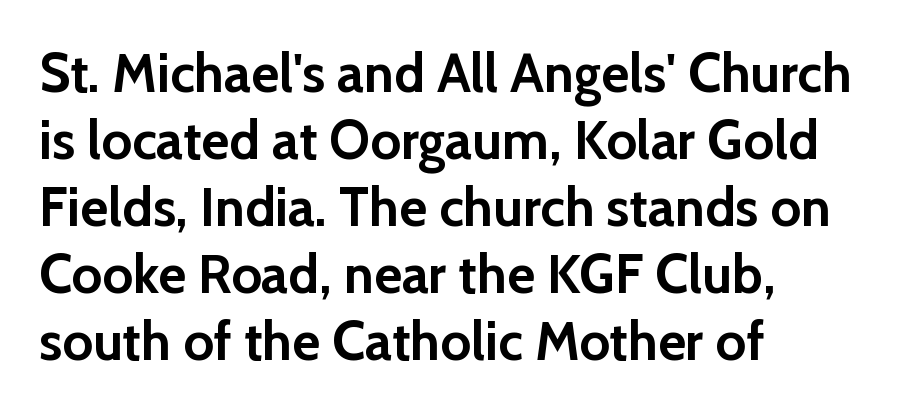
Q: Is the text bold? A: Yes.
Q: Is the text italic (slanted)? A: No, it is upright.
Q: Is the typeface a serif or a sans-serif typeface? A: Sans-serif.
Q: Is the text underlined? A: No.
Q: How is the paragraph aligned? A: Left-aligned.
Q: Is the spacing between letters normal or unusually wide? A: Normal.
Q: Width (condensed, normal, or wide)? A: Normal.
Q: Stroke contrast? A: Low.
Q: x-height? A: Medium.
Q: Monospaced? A: No.
